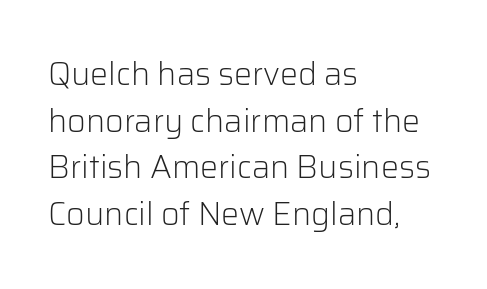
The image shows 32 px light sans-serif type, upright; set left-aligned, normal line spacing (1.46x), normal letter spacing, not underlined; low stroke contrast and a medium x-height.
